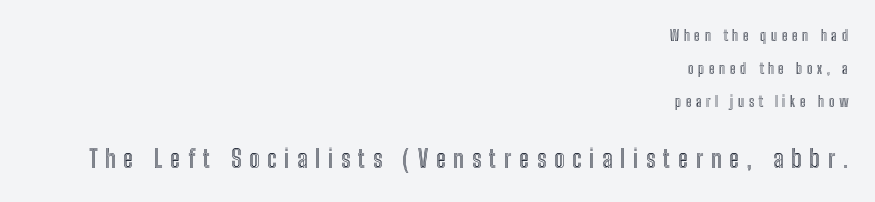
You can tell it's not italic because the verticals are truly vertical. Block two is the big one; block one sits smaller above it. Substantial extra tracking has been applied to these lines. Visually the block forms a straight wall on the right and a jagged coastline on the left. Rule under the text: the space is simply empty. Each new line begins a long way beneath the previous one.
